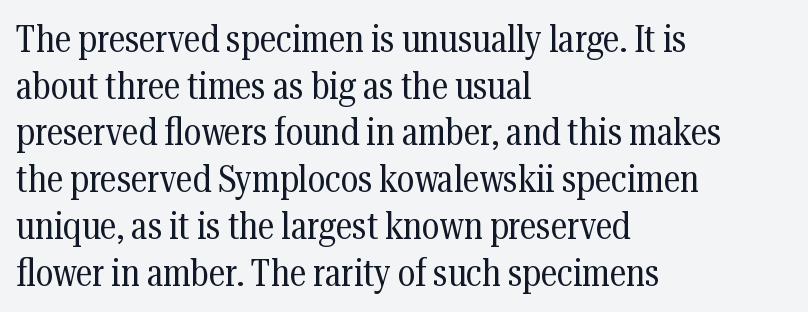
Posture: upright roman. Every row of glyphs begins at an identical x-position on the left. The words here are not underlined. Default kerning and tracking; the words read as compact shapes. Each letter keeps its own natural width here, so spacing adapts to shape. In terms of letterform style, serifs are clearly present.
